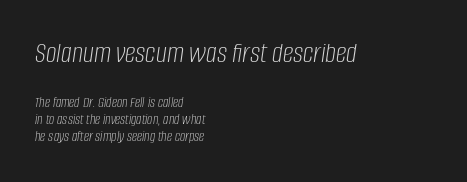
Q: Is the text bold? A: No.
Q: Is the text italic (slanted)? A: Yes, it leans right by about 8 degrees.
Q: Is the text underlined? A: No.
Q: How is the paragraph aligned? A: Left-aligned.
Q: Is the spacing between letters normal or unusually wide? A: Normal.
Q: Is the spacing between lines tight, normal or loose? A: Tight.
Q: Which block of text is set in a larger size, the first (top) or the second (bottom)? A: The first (top) one.
Q: Width (condensed, normal, or wide)? A: Condensed.
Q: Stroke contrast? A: Low.
Q: x-height? A: Large.
Q: Monospaced? A: No.
